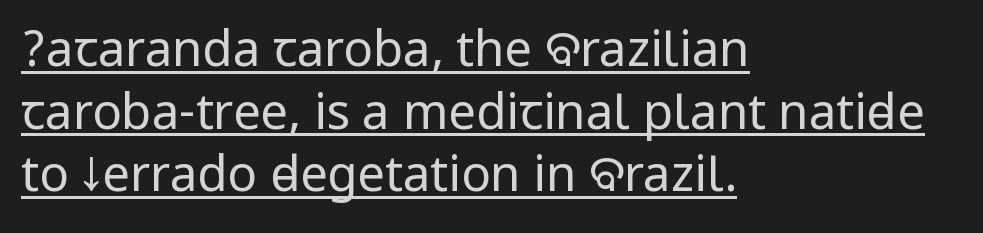
The image shows 49 px regular-weight, condensed sans-serif type, upright; set left-aligned, normal line spacing (1.28x), normal letter spacing, underlined; low stroke contrast.
